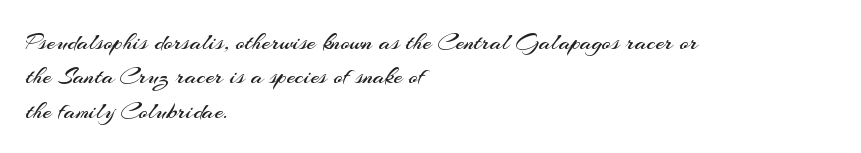
Q: Is the text bold? A: No.
Q: Is the text italic (slanted)? A: Yes.
Q: Is the text underlined? A: No.
Q: How is the paragraph aligned? A: Left-aligned.
Q: Is the spacing between letters normal or unusually wide? A: Normal.
Q: Is the spacing between lines tight, normal or loose? A: Normal.
